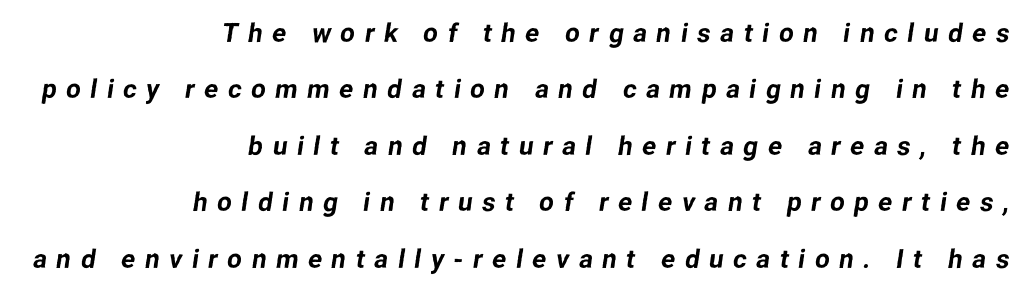
The setting favours the right margin, as signatures and pull-quotes sometimes do. Display-style spreading of the glyphs; the letterfit is very open. Unmarked baselines from the first word to the last. These lines stand farther apart than default settings would place them.
